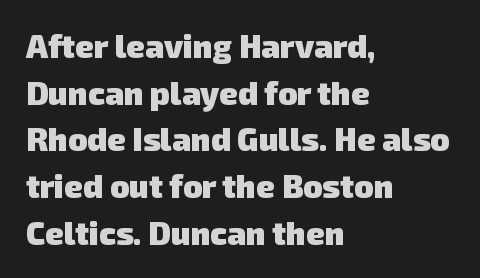
{"serif": "no", "bold": "yes", "weight": "heavy", "width": "normal", "stroke_contrast": "low", "x_height": "medium", "monospaced": "no", "underline": "no", "align": "left", "line_spacing": "normal", "line_spacing_ratio": 1.46, "letter_spacing": "normal", "letter_spacing_em": 0.0, "glyph_px": 32}
